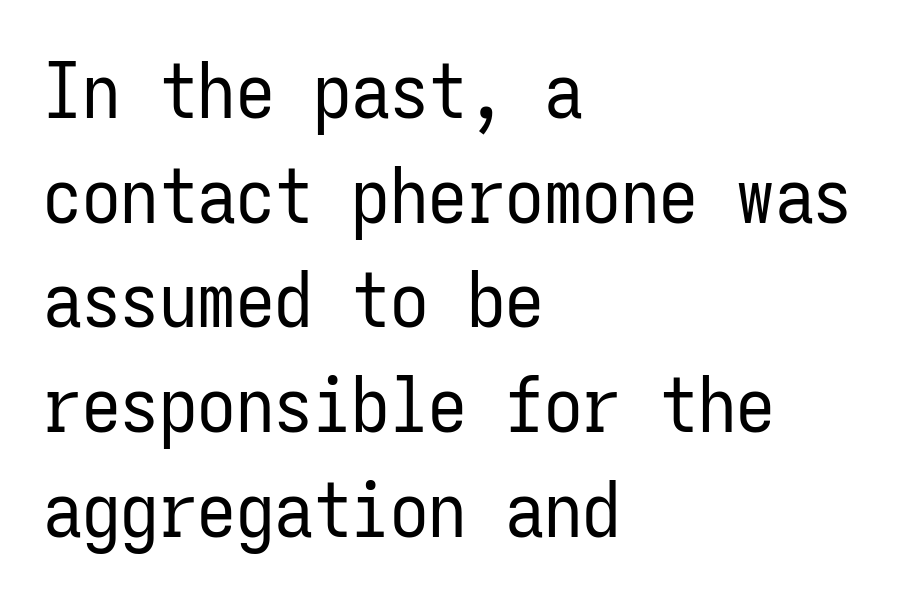
The image shows 77 px regular-weight, condensed sans-serif type, upright, monospaced; set left-aligned, normal line spacing (1.36x), normal letter spacing, not underlined; low stroke contrast and a medium x-height.
